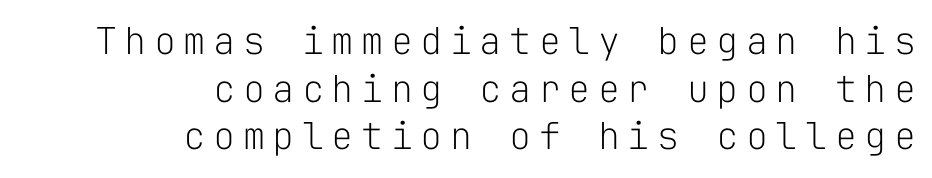
What kind of face is this? One without serifs — a sans. Unmarked baselines from the first word to the last. Compared with typical body copy, the letter spacing here is much looser. A roman cut, with each character standing at attention. These lines are rendered in a fixed-pitch font. The passage shown stacks its lines at a standard gap.
